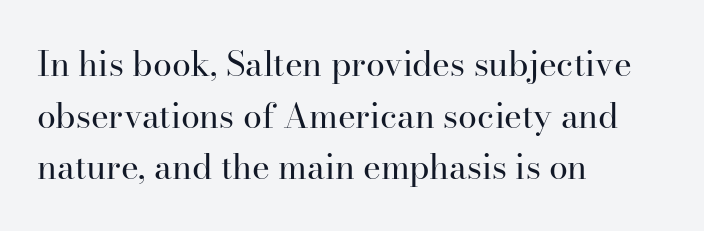
Q: Is the text bold? A: No.
Q: Is the text italic (slanted)? A: No, it is upright.
Q: Is the typeface a serif or a sans-serif typeface? A: Serif.
Q: Is the text underlined? A: No.
Q: How is the paragraph aligned? A: Left-aligned.
Q: Is the spacing between letters normal or unusually wide? A: Normal.
Q: Is the spacing between lines tight, normal or loose? A: Normal.
Q: Width (condensed, normal, or wide)? A: Normal.
Q: Stroke contrast? A: High.
Q: x-height? A: Small.
Q: Monospaced? A: No.
